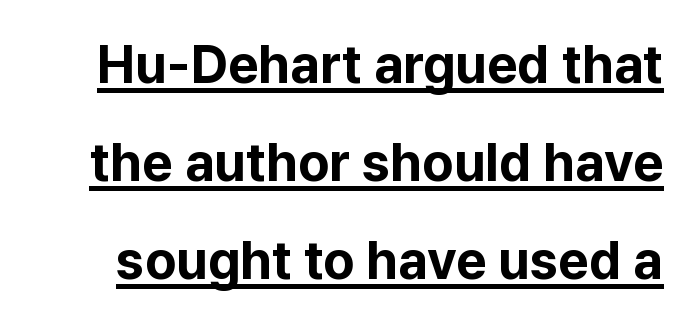
Quick note: not italic, upright. Do the characters align in a grid? No, the font is proportional. Its strokes are broad and dark, the hallmark of bold type. To sum up the face: it is a sans, with no serifs.
